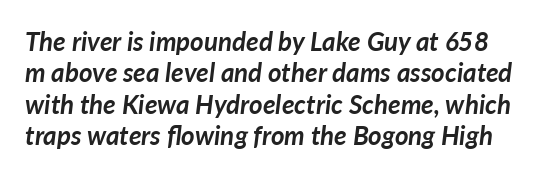
{"italic": "yes", "lean": "right", "slant_degrees": 7, "bold": "yes", "underline": "no", "line_spacing_ratio": 1.21, "letter_spacing": "normal", "letter_spacing_em": 0.0, "glyph_px": 26}
